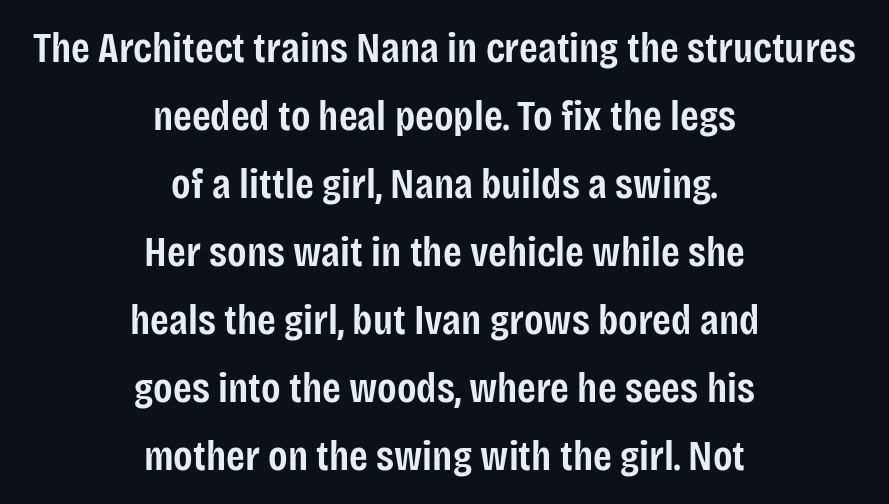
{"serif": "no", "italic": "no", "bold": "semi", "weight": "semibold", "width": "condensed", "stroke_contrast": "low", "x_height": "large", "monospaced": "no", "underline": "no", "align": "center", "line_spacing": "normal", "line_spacing_ratio": 1.58, "letter_spacing": "normal", "letter_spacing_em": 0.0, "glyph_px": 43}
